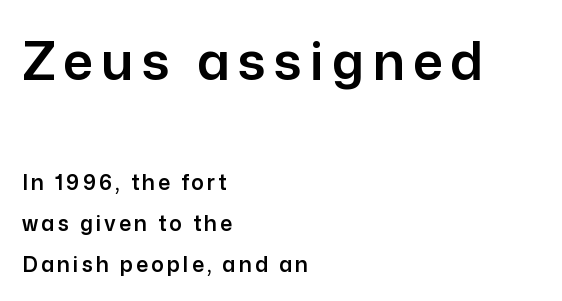
A typesetter would call this leading open, well beyond the default. Note the varied advance widths — an 'i' is clearly narrower than an 'm'. Nobody drew a line under any word here. Typographically, this falls in the sans-serif category. The lines in this sample share a left origin and differ only in where they stop. The face used here appears at its bigger size in the upper chunk.
